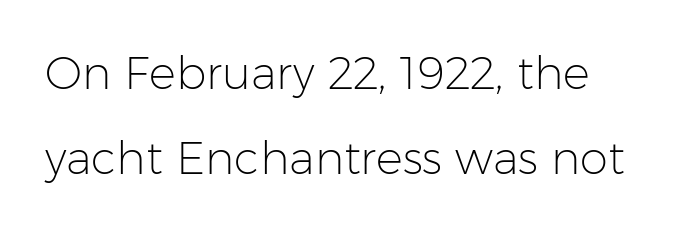
{"serif": "no", "italic": "no", "bold": "no", "weight": "light", "width": "normal", "stroke_contrast": "low", "x_height": "medium", "monospaced": "no", "underline": "no", "line_spacing_ratio": 1.89, "letter_spacing": "normal", "letter_spacing_em": 0.0, "glyph_px": 45}
